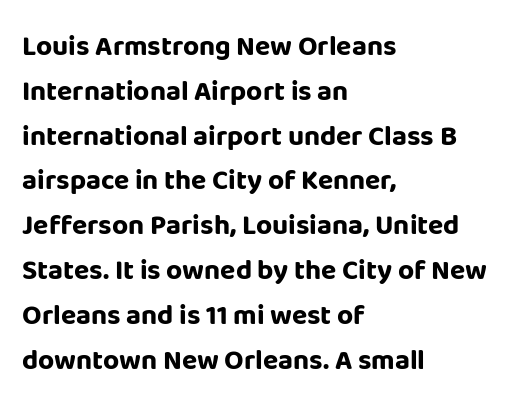
The image shows 28 px bold sans-serif type, upright; set left-aligned, normal line spacing (1.6x), normal letter spacing, not underlined; low stroke contrast and a large x-height.
